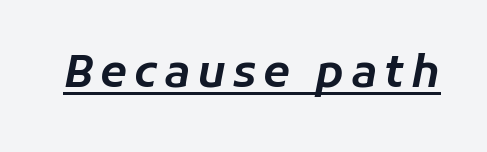
{"italic": "yes", "lean": "right", "slant_degrees": 11, "width": "normal", "stroke_contrast": "low", "x_height": "medium", "monospaced": "no", "underline": "yes", "glyph_px": 44}
